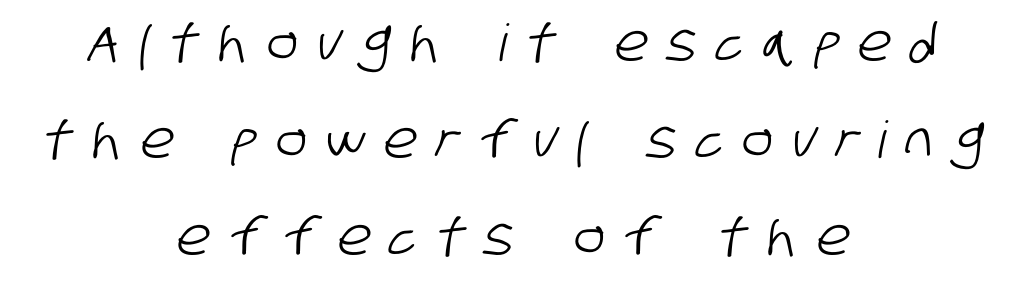
Q: Is the typeface a serif or a sans-serif typeface? A: Sans-serif.
Q: Is the text underlined? A: No.
Q: How is the paragraph aligned? A: Centered.
Q: Is the spacing between letters normal or unusually wide? A: Unusually wide.
Q: Is the spacing between lines tight, normal or loose? A: Loose.
Q: Width (condensed, normal, or wide)? A: Condensed.
Q: Stroke contrast? A: Low.
Q: x-height? A: Large.
Q: Monospaced? A: No.
